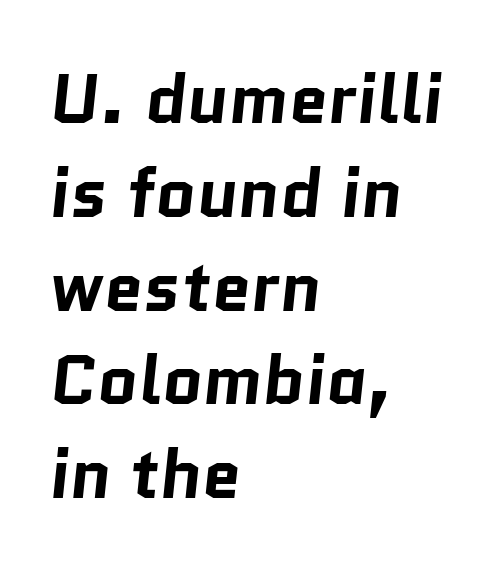
Q: Is the text bold? A: Yes.
Q: Is the typeface a serif or a sans-serif typeface? A: Sans-serif.
Q: Is the text underlined? A: No.
Q: How is the paragraph aligned? A: Left-aligned.
Q: Is the spacing between letters normal or unusually wide? A: Normal.
Q: Is the spacing between lines tight, normal or loose? A: Normal.
Q: Width (condensed, normal, or wide)? A: Normal.
Q: Stroke contrast? A: Low.
Q: x-height? A: Medium.
Q: Monospaced? A: No.
